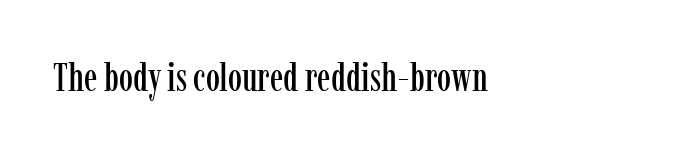
These lines are rendered in a variable-pitch font. Just letters on the line, the space beneath them empty. These lines are composed in type with serifs. No italicization has been applied; the sample stays upright. The passage shown has conventional tracking throughout.
